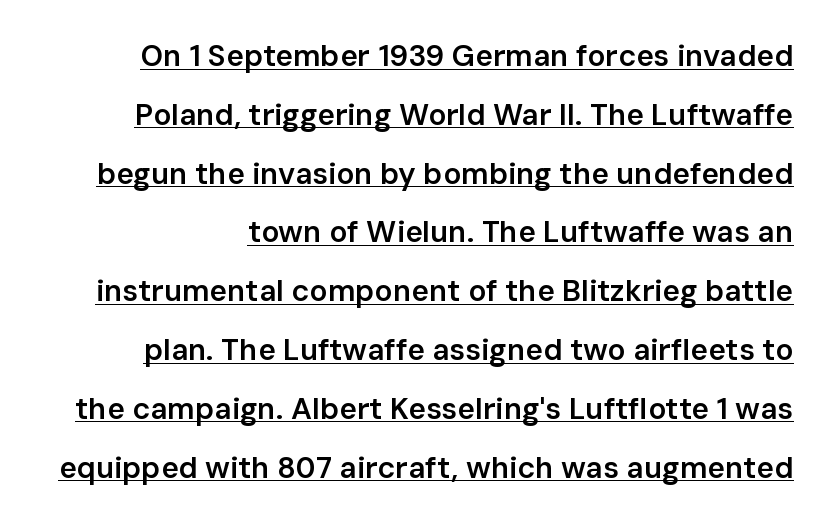
The image shows 30 px semibold sans-serif type, upright; set loose line spacing (1.96x), normal letter spacing, underlined; low stroke contrast and a medium x-height.
